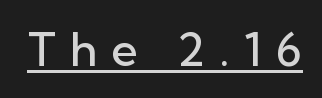
Q: Is the text bold? A: Semi-bold.
Q: Is the text italic (slanted)? A: No, it is upright.
Q: Is the typeface a serif or a sans-serif typeface? A: Sans-serif.
Q: Is the text underlined? A: Yes.
Q: Is the spacing between letters normal or unusually wide? A: Unusually wide.
Q: Width (condensed, normal, or wide)? A: Normal.
Q: Stroke contrast? A: Low.
Q: x-height? A: Medium.
Q: Monospaced? A: No.
